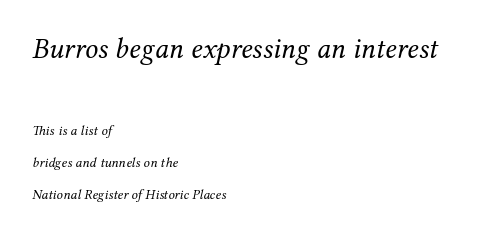
{"serif": "yes", "italic": "yes", "lean": "right", "slant_degrees": 12, "bold": "no", "weight": "regular", "width": "normal", "stroke_contrast": "medium", "x_height": "medium", "monospaced": "no", "underline": "no", "align": "left", "line_spacing": "loose", "line_spacing_ratio": 2.29, "letter_spacing": "normal", "letter_spacing_em": 0.0, "larger_block": "first", "size_ratio": 2.07, "glyph_px": 29}
